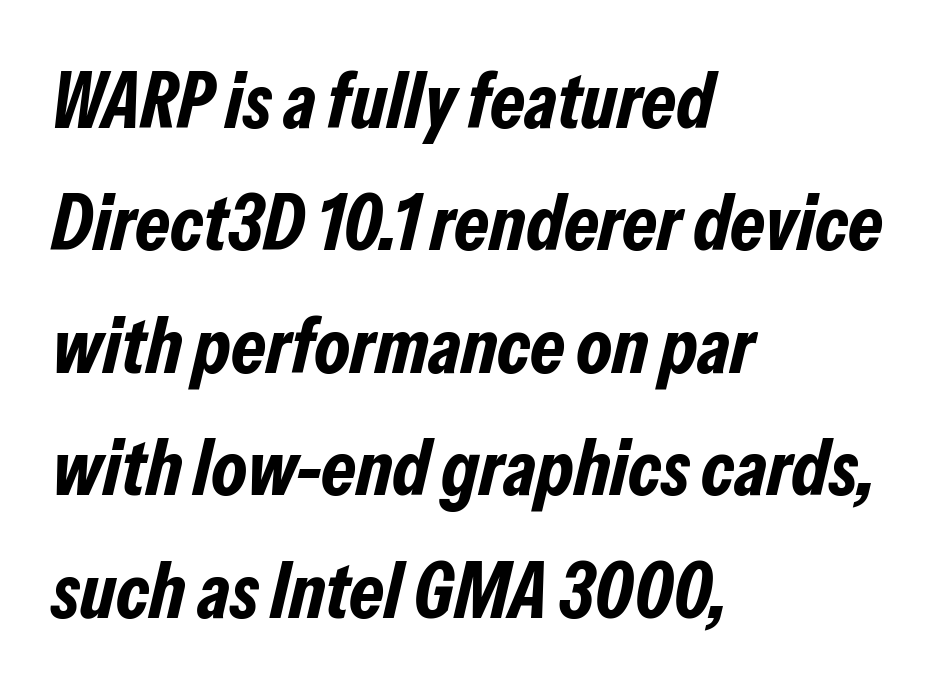
{"italic": "yes", "lean": "right", "slant_degrees": 13, "bold": "yes", "weight": "bold", "width": "condensed", "stroke_contrast": "low", "x_height": "medium", "monospaced": "no", "underline": "no", "align": "left", "line_spacing": "normal", "line_spacing_ratio": 1.55, "letter_spacing": "normal", "letter_spacing_em": 0.0, "glyph_px": 79}
